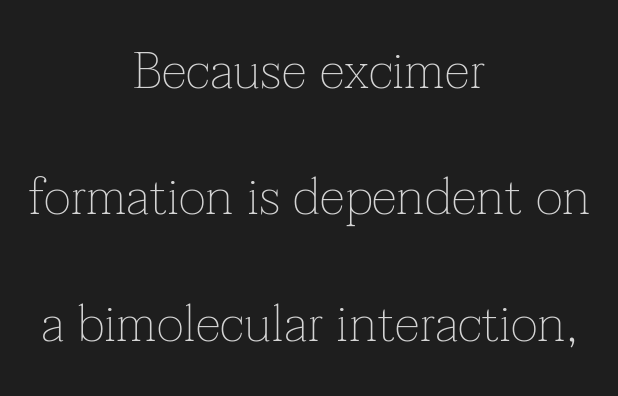
{"serif": "yes", "italic": "no", "bold": "no", "weight": "thin", "width": "normal", "stroke_contrast": "low", "x_height": "medium", "monospaced": "no", "underline": "no", "align": "center", "line_spacing": "loose", "line_spacing_ratio": 2.43, "letter_spacing": "normal", "letter_spacing_em": 0.0, "glyph_px": 52}
